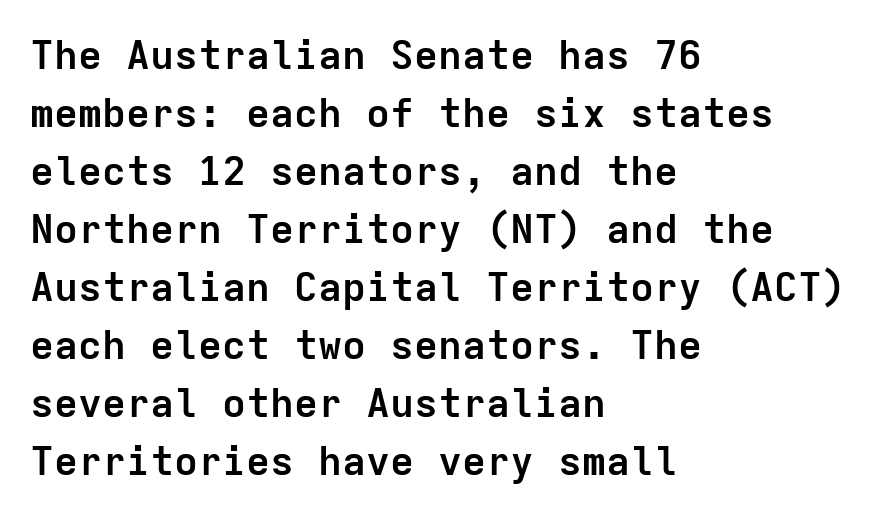
Q: Is the text bold? A: Yes.
Q: Is the text italic (slanted)? A: No, it is upright.
Q: Is the typeface a serif or a sans-serif typeface? A: Sans-serif.
Q: Is the text underlined? A: No.
Q: How is the paragraph aligned? A: Left-aligned.
Q: Is the spacing between letters normal or unusually wide? A: Normal.
Q: Is the spacing between lines tight, normal or loose? A: Normal.
Q: Width (condensed, normal, or wide)? A: Normal.
Q: Stroke contrast? A: Low.
Q: x-height? A: Medium.
Q: Monospaced? A: Yes.
